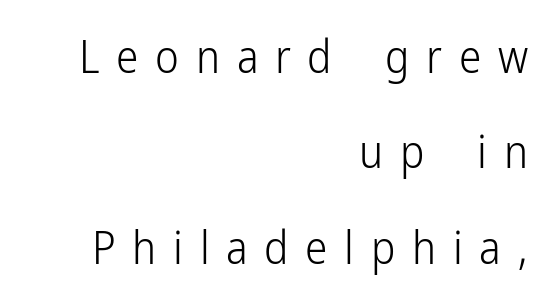
The typesetting does not lean heavy: it is not bold. Varying glyph widths throughout — classic text-font behaviour. Any mark beneath the type? The region is blank. Quick note: interline space is abundant.
